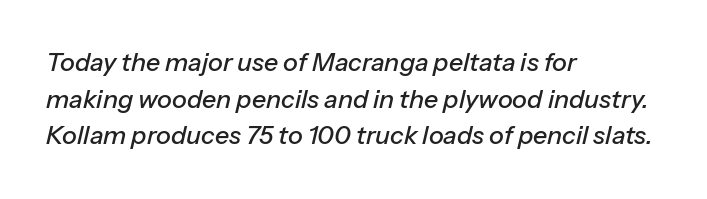
Q: Is the text italic (slanted)? A: Yes, it leans right by about 13 degrees.
Q: Is the text underlined? A: No.
Q: How is the paragraph aligned? A: Left-aligned.
Q: Is the spacing between letters normal or unusually wide? A: Normal.
Q: Is the spacing between lines tight, normal or loose? A: Normal.
